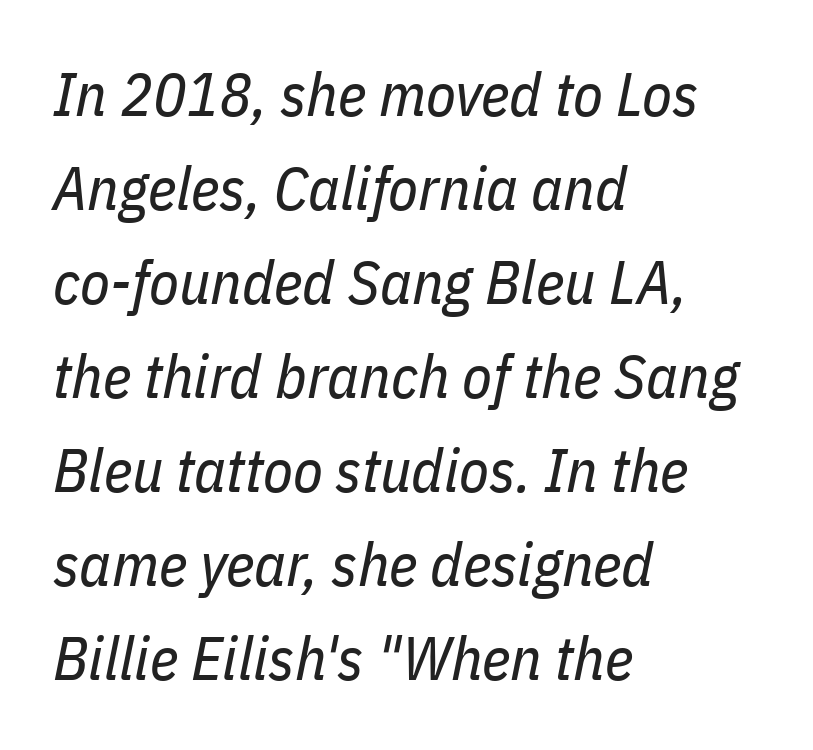
The image shows 61 px regular-weight, condensed type, italic (leaning right); set left-aligned, normal line spacing (1.54x), normal letter spacing, not underlined; low stroke contrast and a medium x-height.
